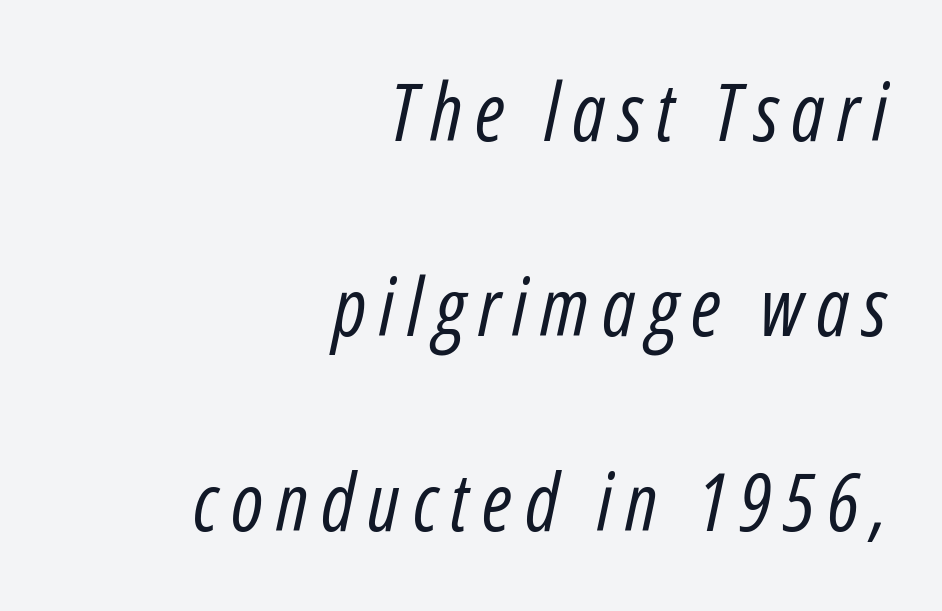
Q: Is the text bold? A: No.
Q: Is the text italic (slanted)? A: Yes, it leans right by about 12 degrees.
Q: Is the text underlined? A: No.
Q: How is the paragraph aligned? A: Right-aligned.
Q: Is the spacing between lines tight, normal or loose? A: Loose.
Q: Width (condensed, normal, or wide)? A: Condensed.
Q: Stroke contrast? A: Low.
Q: x-height? A: Medium.
Q: Monospaced? A: No.
